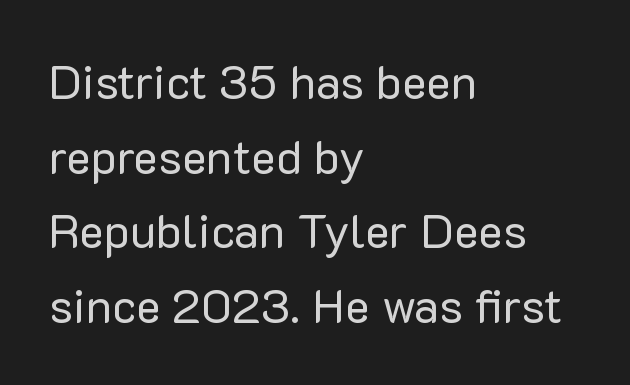
{"serif": "no", "italic": "no", "bold": "no", "weight": "regular", "width": "normal", "stroke_contrast": "low", "x_height": "medium", "monospaced": "no", "underline": "no", "align": "left", "line_spacing": "normal", "line_spacing_ratio": 1.59, "letter_spacing": "normal", "letter_spacing_em": 0.0, "glyph_px": 47}
